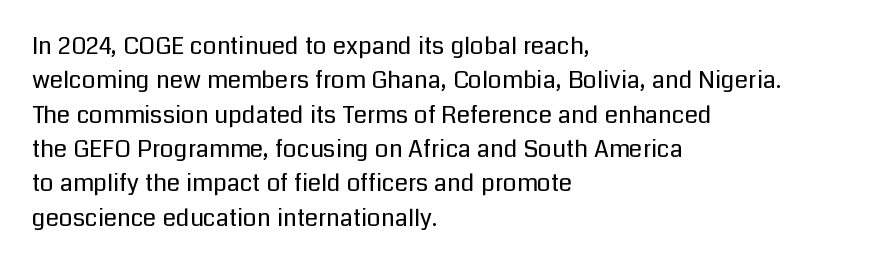
The image shows 24 px text type, upright; set left-aligned, normal line spacing (1.43x), normal letter spacing, not underlined.
